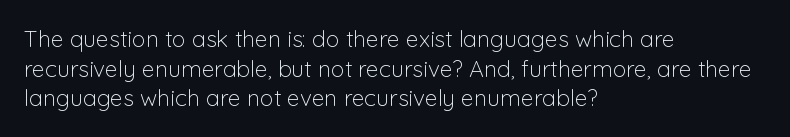
{"italic": "no", "bold": "no", "underline": "no", "align": "left", "line_spacing": "normal", "line_spacing_ratio": 1.29, "letter_spacing": "normal", "letter_spacing_em": 0.0, "glyph_px": 23}
